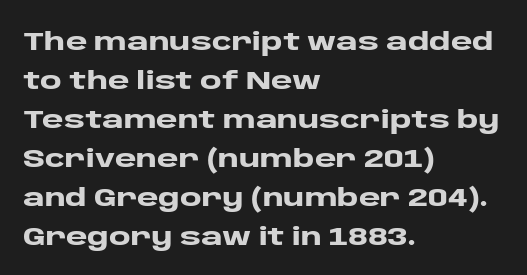
Successive baselines arrive at the customary interval. Nope, not italic — everything's standing straight. Stroke thickness is high; the sample reads as a true bold. Line starts are locked; line ends wander. Clear beneath every line of the passage. The line texture is even and compact thanks to regular tracking.
